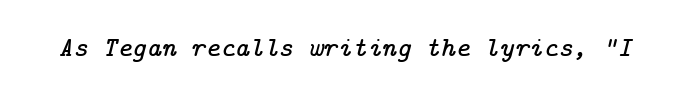
The image shows 28 px serif type, italic (leaning right); set normal letter spacing, not underlined; low stroke contrast and a medium x-height.
